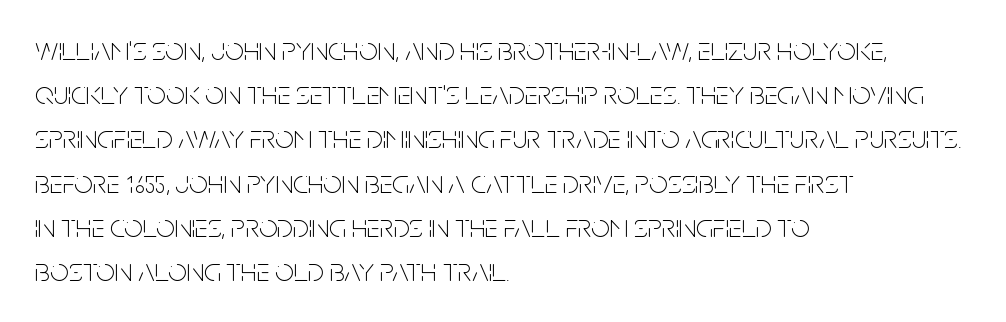
{"serif": "no", "italic": "no", "bold": "no", "weight": "thin", "width": "condensed", "stroke_contrast": "low", "x_height": "large", "monospaced": "no", "underline": "no", "align": "left", "line_spacing": "normal", "line_spacing_ratio": 1.34, "letter_spacing": "normal", "letter_spacing_em": 0.0, "glyph_px": 33}
